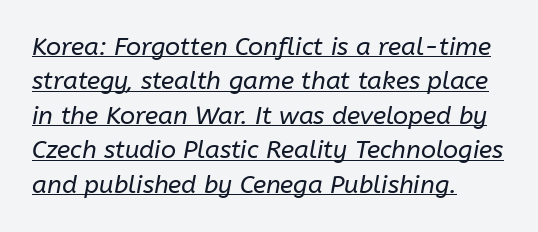
The image shows 25 px text type, italic (leaning right); set left-aligned, normal line spacing (1.38x), normal letter spacing, underlined.
